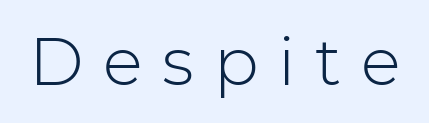
Q: Is the text bold? A: No.
Q: Is the text italic (slanted)? A: No, it is upright.
Q: Is the typeface a serif or a sans-serif typeface? A: Sans-serif.
Q: Is the text underlined? A: No.
Q: Is the spacing between letters normal or unusually wide? A: Unusually wide.
Q: Width (condensed, normal, or wide)? A: Normal.
Q: Stroke contrast? A: Low.
Q: x-height? A: Medium.
Q: Monospaced? A: No.
